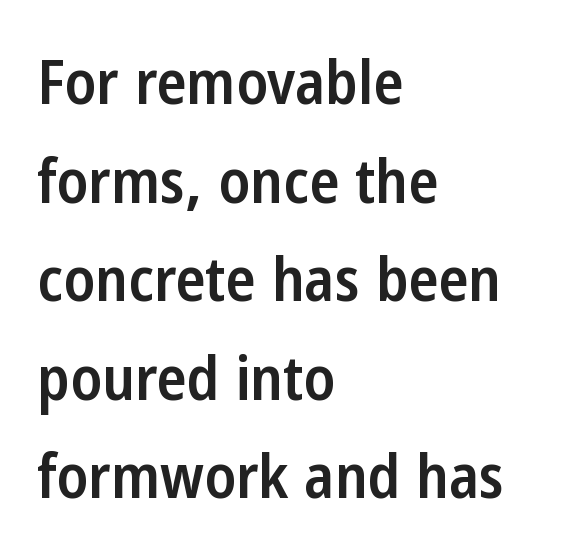
Q: Is the text bold? A: Semi-bold.
Q: Is the text italic (slanted)? A: No, it is upright.
Q: Is the typeface a serif or a sans-serif typeface? A: Sans-serif.
Q: Is the text underlined? A: No.
Q: How is the paragraph aligned? A: Left-aligned.
Q: Is the spacing between letters normal or unusually wide? A: Normal.
Q: Is the spacing between lines tight, normal or loose? A: Normal.
Q: Width (condensed, normal, or wide)? A: Condensed.
Q: Stroke contrast? A: Low.
Q: x-height? A: Medium.
Q: Monospaced? A: No.
